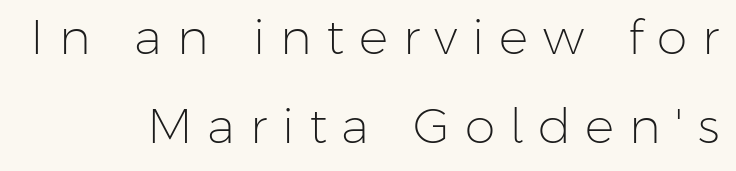
Q: Is the text bold? A: No.
Q: Is the text italic (slanted)? A: No, it is upright.
Q: Is the typeface a serif or a sans-serif typeface? A: Sans-serif.
Q: Is the text underlined? A: No.
Q: How is the paragraph aligned? A: Right-aligned.
Q: Is the spacing between letters normal or unusually wide? A: Unusually wide.
Q: Width (condensed, normal, or wide)? A: Normal.
Q: Stroke contrast? A: Low.
Q: x-height? A: Medium.
Q: Monospaced? A: No.
